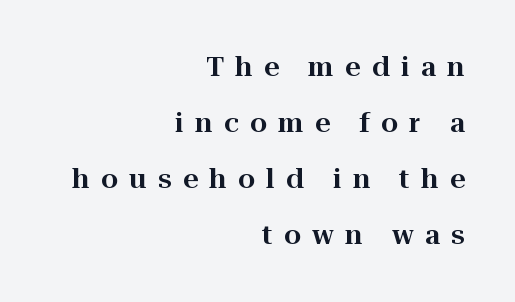
The string is rendered with underlining switched off. Does extra space separate the letters? Yes, quite a lot of it. The text block is weighted toward the right margin, trailing off unevenly leftward. Every character sits straight up, as roman type does. Successive baselines arrive slowly, with a big drop between each.
